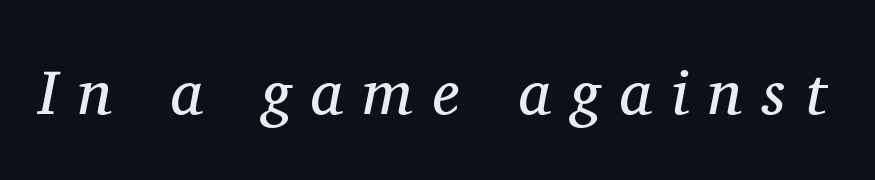
{"serif": "yes", "italic": "yes", "lean": "right", "slant_degrees": 11, "bold": "no", "weight": "regular", "width": "normal", "stroke_contrast": "medium", "x_height": "medium", "monospaced": "no", "underline": "no", "letter_spacing": "wide", "letter_spacing_em": 0.32, "glyph_px": 63}
